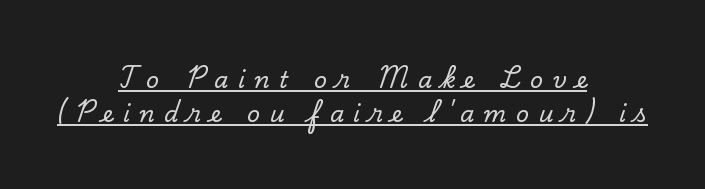
Q: Is the text italic (slanted)? A: Yes.
Q: Is the text underlined? A: Yes.
Q: How is the paragraph aligned? A: Centered.
Q: Is the spacing between letters normal or unusually wide? A: Unusually wide.
Q: Is the spacing between lines tight, normal or loose? A: Normal.
